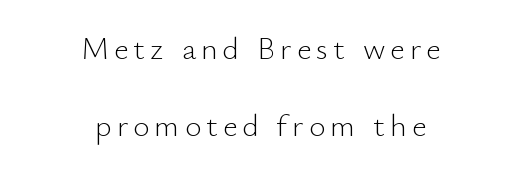
A light-to-regular cut is what we see here. The paragraph has two soft edges and a firm central axis. The letters advance in unequal steps, a hallmark of proportional type. Vertically, the passage feels expansive, rows floating well apart.
